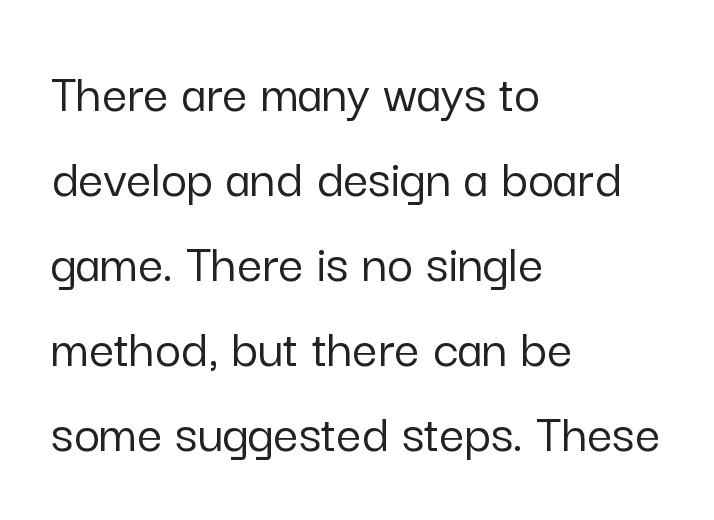
The image shows 56 px sans-serif type, upright; set left-aligned, normal line spacing (1.52x), normal letter spacing, not underlined; low stroke contrast and a medium x-height.
